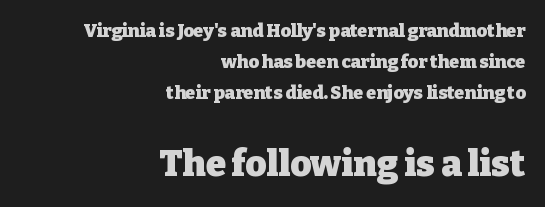
{"serif": "yes", "italic": "no", "bold": "yes", "weight": "heavy", "width": "normal", "stroke_contrast": "low", "x_height": "medium", "monospaced": "no", "underline": "no", "align": "right", "line_spacing_ratio": 1.73, "letter_spacing": "normal", "letter_spacing_em": 0.0, "larger_block": "second", "size_ratio": 2.0, "glyph_px": 36}
